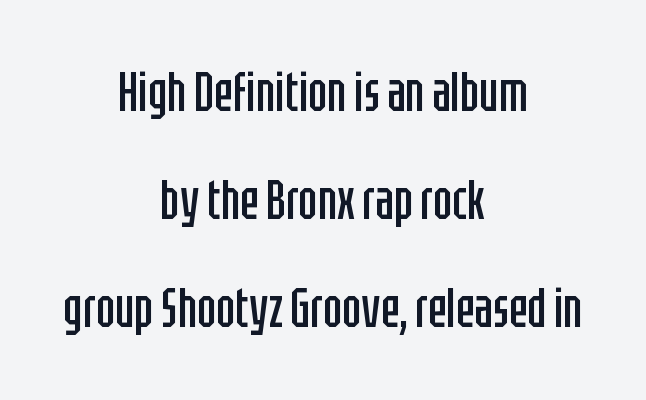
{"serif": "no", "italic": "no", "bold": "no", "weight": "regular", "width": "condensed", "stroke_contrast": "low", "x_height": "large", "monospaced": "no", "underline": "no", "align": "center", "line_spacing": "loose", "line_spacing_ratio": 1.93, "letter_spacing": "normal", "letter_spacing_em": 0.0, "glyph_px": 56}
